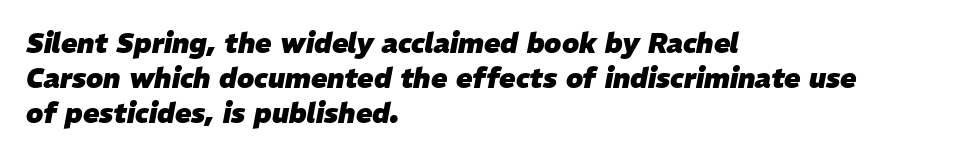
{"italic": "yes", "lean": "right", "slant_degrees": 11, "bold": "yes", "underline": "no", "align": "left", "line_spacing": "normal", "line_spacing_ratio": 1.3, "letter_spacing": "normal", "letter_spacing_em": 0.0, "glyph_px": 27}
